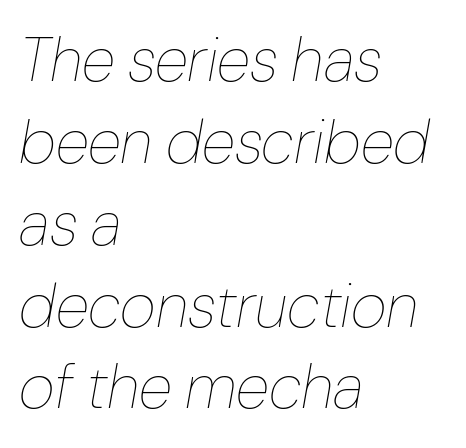
The letterforms sit shoulder to shoulder at normal distance. Stems and bowls with no extra thickness — not bold. The letters advance in unequal steps, a hallmark of proportional type. Bare-footed words on every line. Normally led — the rows are evenly, conventionally spaced.
